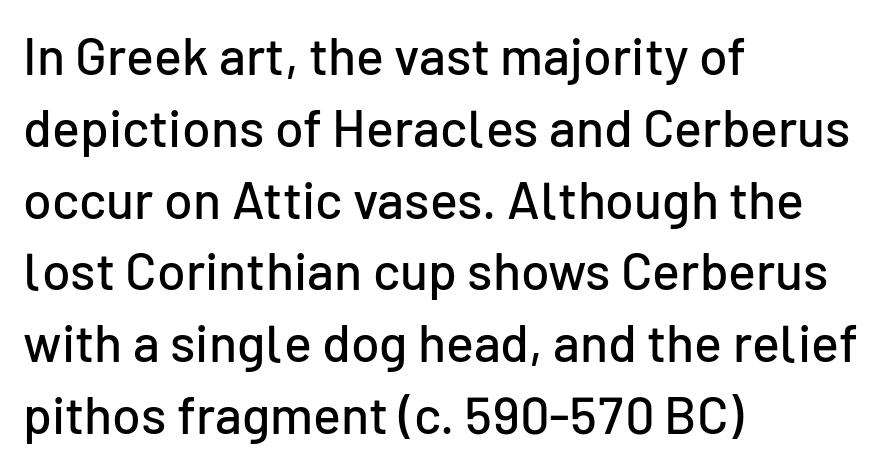
{"serif": "no", "italic": "no", "width": "normal", "stroke_contrast": "low", "x_height": "medium", "monospaced": "no", "underline": "no", "align": "left", "line_spacing": "normal", "line_spacing_ratio": 1.38, "letter_spacing": "normal", "letter_spacing_em": 0.0, "glyph_px": 52}
